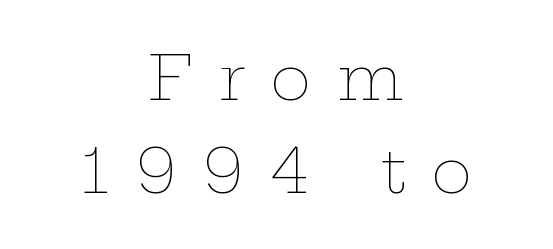
The image shows 61 px thin, wide type, upright; set centered, normal line spacing (1.52x), unusually wide letter spacing (+0.43 em), not underlined; low stroke contrast and a medium x-height.
